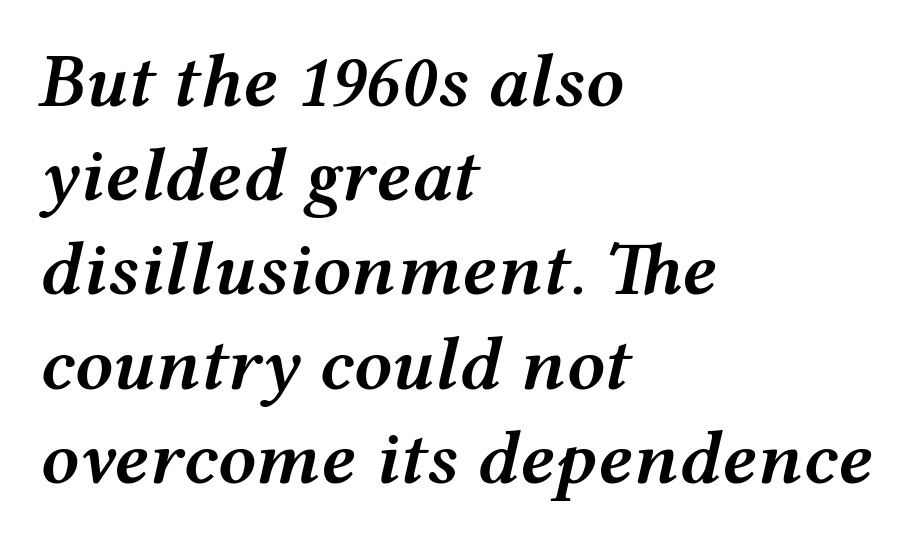
Does extra space separate the letters? No, they use regular spacing. The paragraph shown leans on its left margin. The glyphs look as if they've been sheared to an angle. The specimen omits any rule beneath the text block's lines. This sample has the flowing, uneven cadence of proportional lettering.
